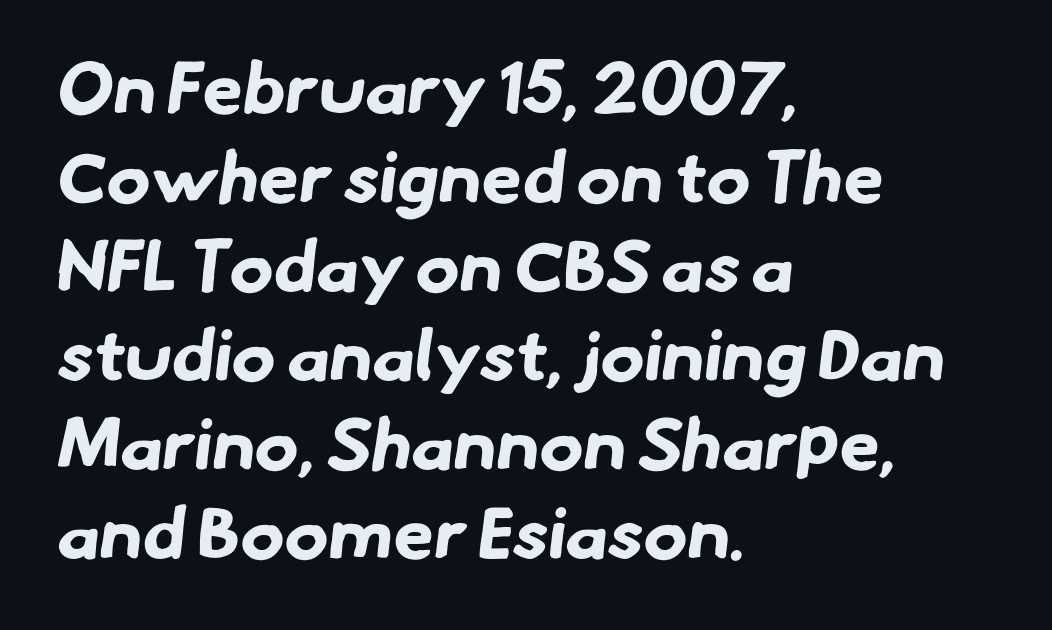
{"serif": "no", "bold": "yes", "weight": "bold", "width": "normal", "stroke_contrast": "low", "x_height": "small", "monospaced": "no", "underline": "no", "align": "left", "line_spacing_ratio": 1.22, "letter_spacing": "normal", "letter_spacing_em": 0.0, "glyph_px": 73}
